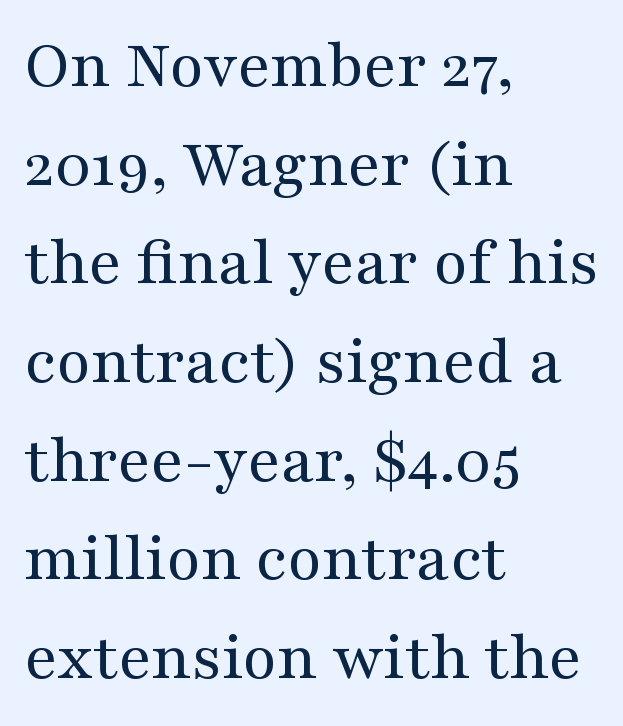
Q: Is the text bold? A: No.
Q: Is the text italic (slanted)? A: No, it is upright.
Q: Is the typeface a serif or a sans-serif typeface? A: Serif.
Q: Is the text underlined? A: No.
Q: How is the paragraph aligned? A: Left-aligned.
Q: Is the spacing between letters normal or unusually wide? A: Normal.
Q: Is the spacing between lines tight, normal or loose? A: Normal.
Q: Width (condensed, normal, or wide)? A: Wide.
Q: Stroke contrast? A: Medium.
Q: x-height? A: Medium.
Q: Monospaced? A: No.
